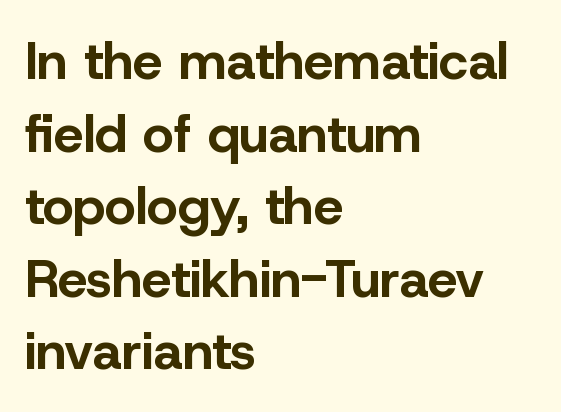
The image shows 53 px bold sans-serif type, upright; set left-aligned, normal line spacing (1.37x), normal letter spacing, not underlined; low stroke contrast and a medium x-height.
